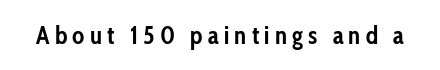
The image shows 25 px bold type, upright; set unusually wide letter spacing (+0.21 em), not underlined.
